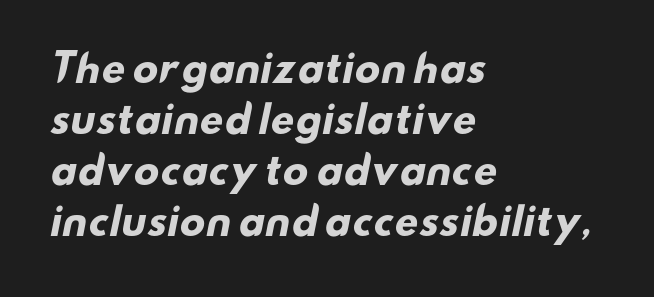
The image shows 37 px heavy, wide sans-serif type; set left-aligned, normal line spacing (1.38x), normal letter spacing, not underlined; low stroke contrast and a small x-height.
